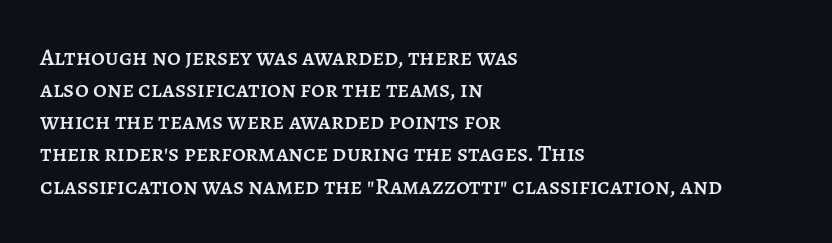
Just letters on the line, the space beneath them empty. Honestly, the row spacing looks completely unremarkable. No italicization has been applied; the sample stays upright. Teacher's note: observe the even left margin — that is flush-left alignment. Glyph-to-glyph distance matches everyday printed text.
